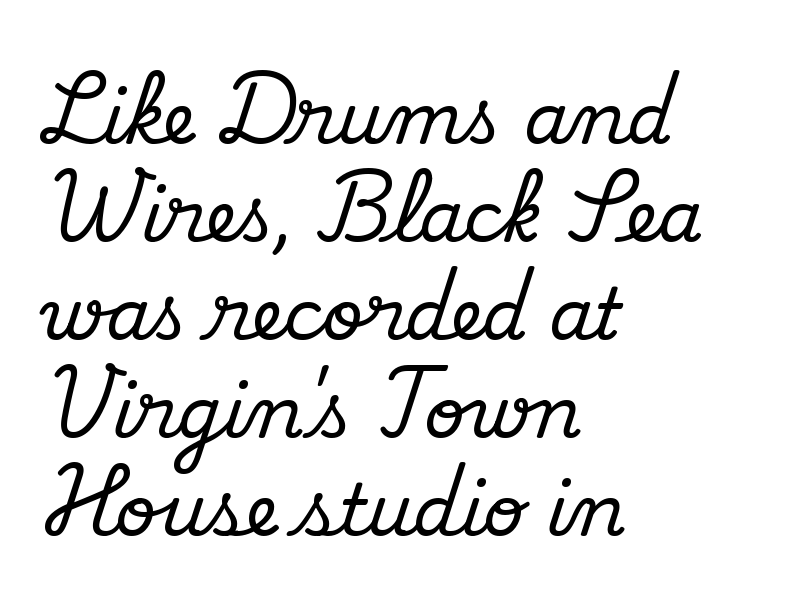
The image shows 71 px serif type; set left-aligned, normal line spacing (1.38x), normal letter spacing, not underlined; medium stroke contrast and a small x-height.
